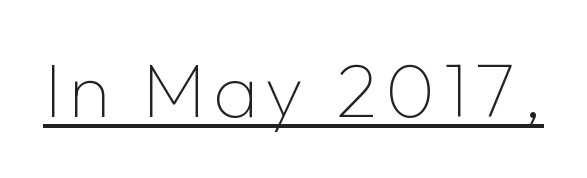
Posture: vertical. Note the varied advance widths — an 'i' is clearly narrower than an 'm'. You can see a thin bar hugging the bottom of the glyphs. Weight class: somewhere from thin through regular.
